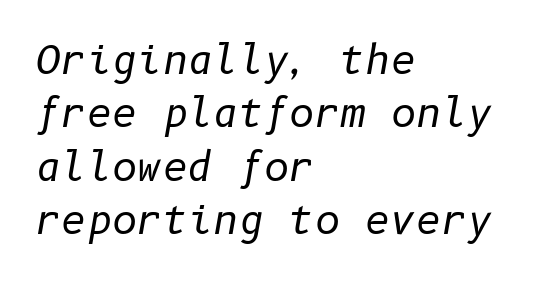
{"italic": "yes", "lean": "right", "slant_degrees": 10, "bold": "no", "weight": "regular", "width": "normal", "stroke_contrast": "low", "x_height": "medium", "underline": "no", "align": "left", "line_spacing": "normal", "line_spacing_ratio": 1.37, "letter_spacing": "normal", "letter_spacing_em": 0.0, "glyph_px": 39}
